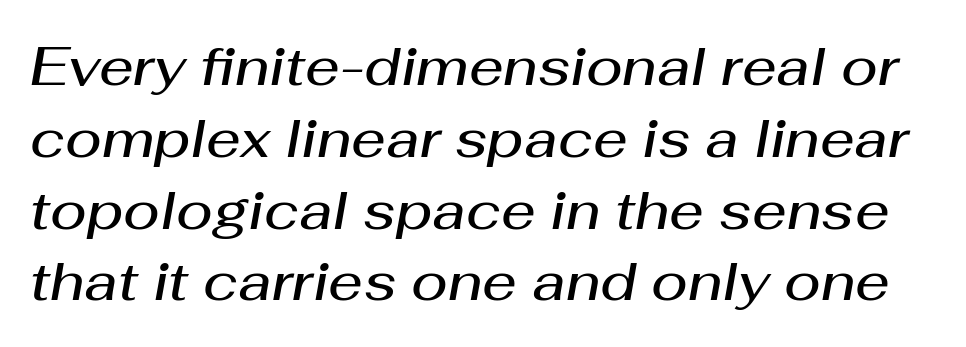
Q: Is the text bold? A: Semi-bold.
Q: Is the text italic (slanted)? A: Yes, it leans right by about 10 degrees.
Q: Is the text underlined? A: No.
Q: Is the spacing between letters normal or unusually wide? A: Normal.
Q: Is the spacing between lines tight, normal or loose? A: Normal.
Q: Width (condensed, normal, or wide)? A: Normal.
Q: Stroke contrast? A: Medium.
Q: x-height? A: Medium.
Q: Monospaced? A: No.
